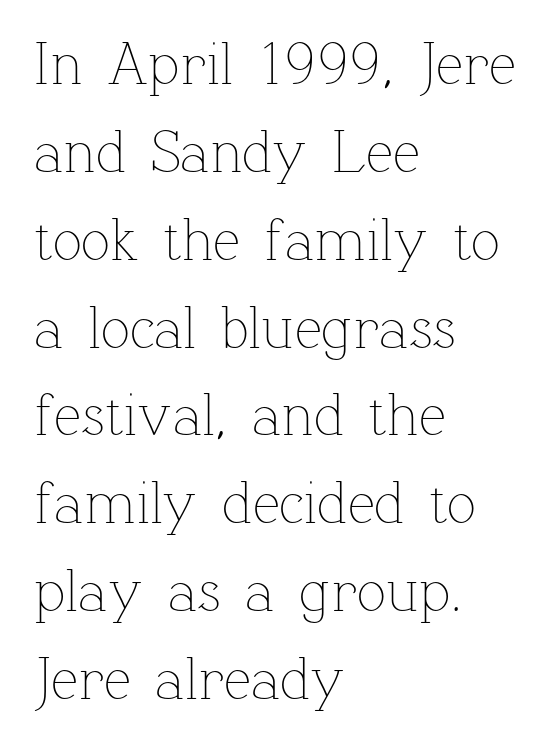
The image shows 61 px thin type, upright; set left-aligned, normal line spacing (1.44x), normal letter spacing, not underlined; low stroke contrast and a medium x-height.
